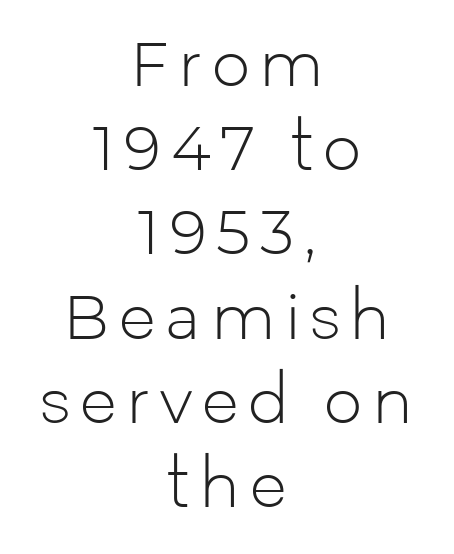
The image shows 61 px light sans-serif type, upright; set centered, normal line spacing (1.38x), not underlined; low stroke contrast and a medium x-height.
